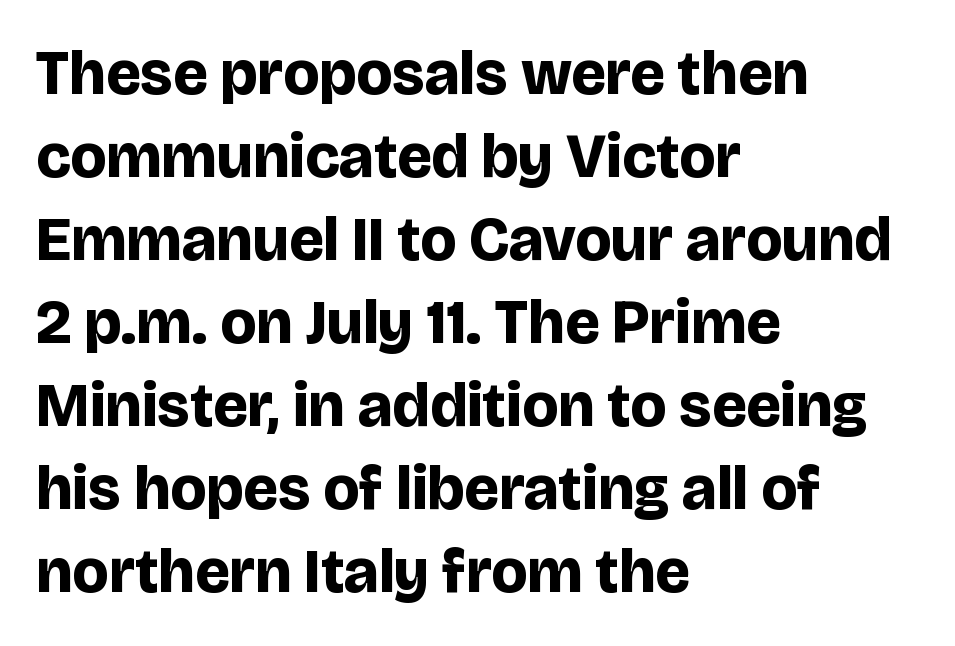
Q: Is the text bold? A: Yes.
Q: Is the text italic (slanted)? A: No, it is upright.
Q: Is the typeface a serif or a sans-serif typeface? A: Sans-serif.
Q: Is the text underlined? A: No.
Q: How is the paragraph aligned? A: Left-aligned.
Q: Is the spacing between letters normal or unusually wide? A: Normal.
Q: Is the spacing between lines tight, normal or loose? A: Normal.
Q: Width (condensed, normal, or wide)? A: Normal.
Q: Stroke contrast? A: Low.
Q: x-height? A: Large.
Q: Monospaced? A: No.
